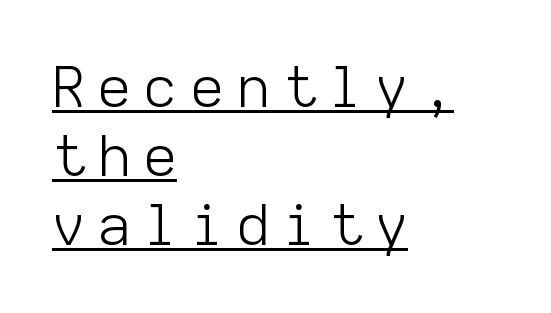
The image shows 56 px light sans-serif type, upright, monospaced; set left-aligned, line spacing 1.23x, unusually wide letter spacing (+0.25 em), underlined; low stroke contrast and a medium x-height.
